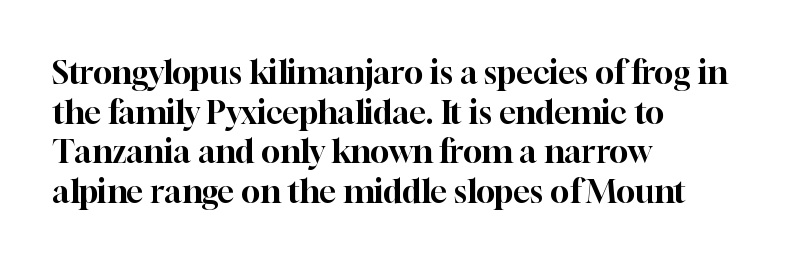
{"serif": "yes", "italic": "no", "width": "normal", "stroke_contrast": "high", "x_height": "medium", "monospaced": "no", "underline": "no", "align": "left", "line_spacing_ratio": 1.24, "letter_spacing": "normal", "letter_spacing_em": 0.0, "glyph_px": 32}
